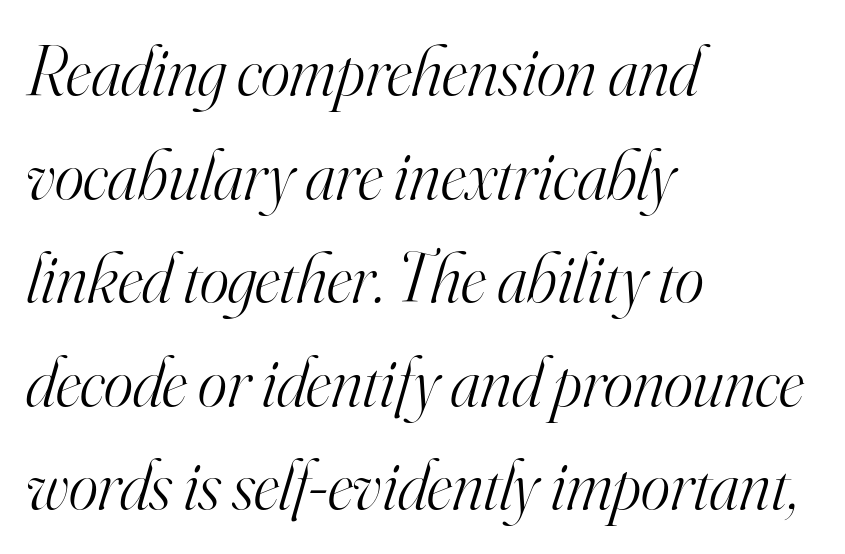
The image shows 70 px light serif type, italic (leaning right); set left-aligned, normal line spacing (1.48x), normal letter spacing, not underlined; high stroke contrast and a small x-height.
